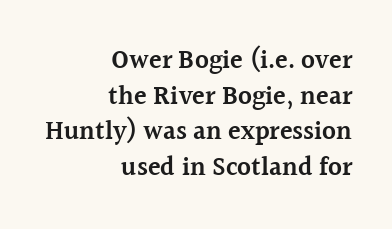
Q: Is the text bold? A: Semi-bold.
Q: Is the text italic (slanted)? A: No, it is upright.
Q: Is the text underlined? A: No.
Q: How is the paragraph aligned? A: Right-aligned.
Q: Is the spacing between letters normal or unusually wide? A: Normal.
Q: Is the spacing between lines tight, normal or loose? A: Normal.
